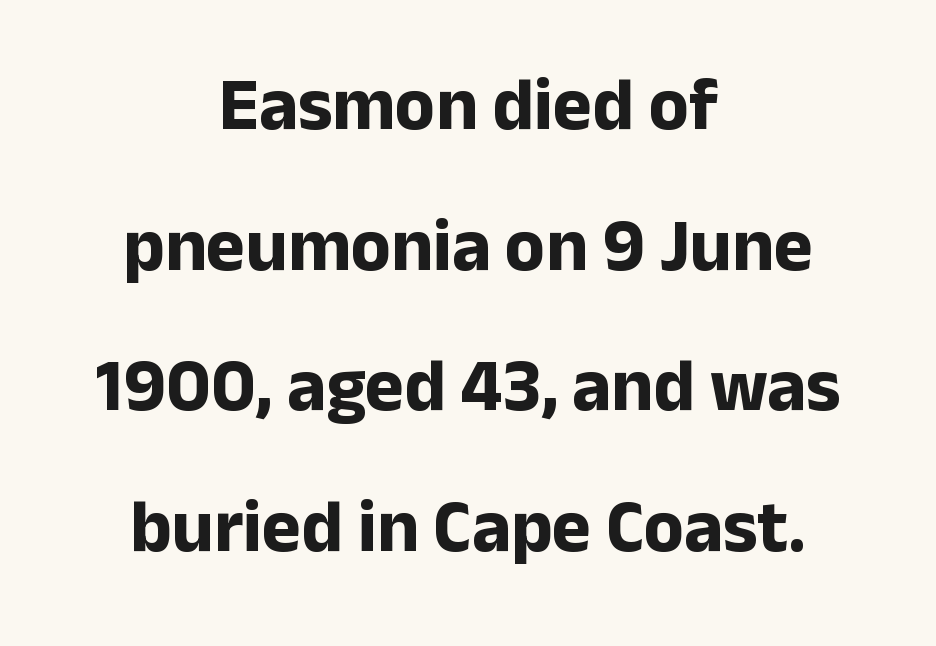
These lines are rendered in a variable-pitch font. The zone under the glyphs is completely vacant. What weight is shown? A full bold with thick strokes. Nothing sits at the stroke ends, so this counts as sans-serif. The type is set solid horizontally, with unmodified tracking. Reading down the block, each line starts at a different indent, mirrored at its end.
